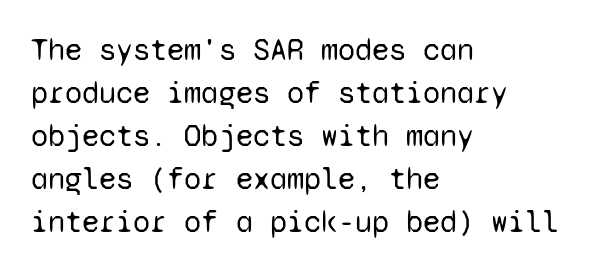
Think of a typewriter: that constant character pitch is what you see here. The gap between lines stays unmarked. Honestly, the letter spacing is just normal — you wouldn't notice it. Do the letters lean? They stand straight. All the whitespace from short lines collects on the right. The glyphs in this specimen are sans serif.
